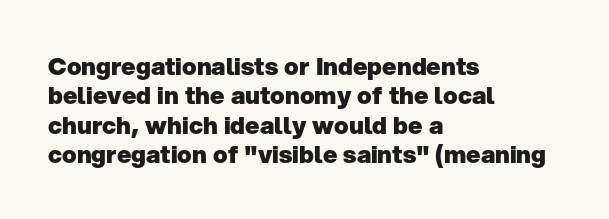
Check the space under the baseline: it is left empty. Words appear dense and cohesive because spacing is normal. Summary of weight: heavy, a full bold. Caption: multi-line text, flush left, ragged right.
